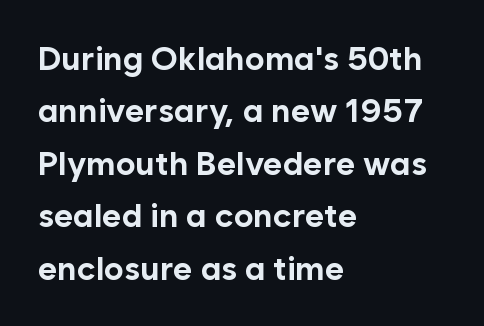
The image shows 33 px bold sans-serif type, upright; set left-aligned, normal line spacing (1.59x), normal letter spacing, not underlined; low stroke contrast and a medium x-height.
